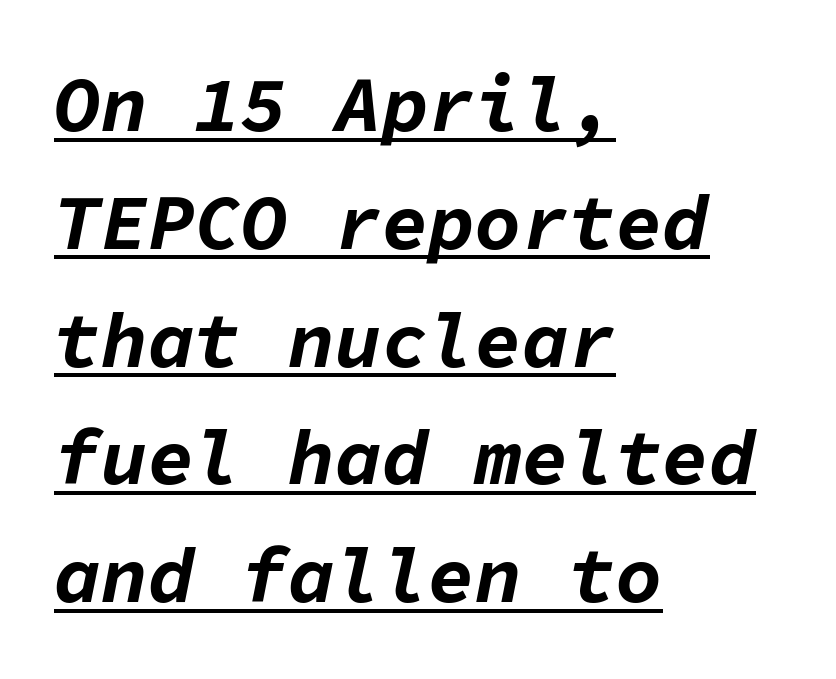
The image shows 78 px bold type, italic (leaning right), monospaced; set left-aligned, normal line spacing (1.51x), normal letter spacing, underlined; low stroke contrast and a medium x-height.
